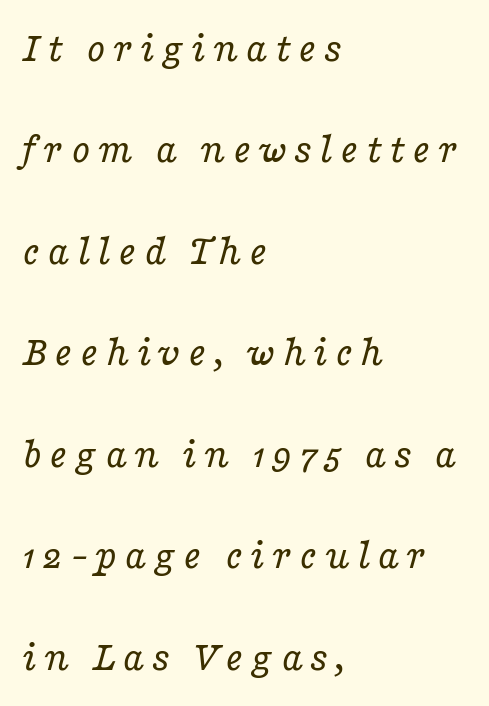
{"serif": "yes", "italic": "yes", "lean": "right", "slant_degrees": 16, "bold": "no", "weight": "regular", "width": "wide", "stroke_contrast": "low", "x_height": "medium", "monospaced": "no", "underline": "no", "align": "left", "line_spacing": "loose", "line_spacing_ratio": 2.36, "glyph_px": 43}
